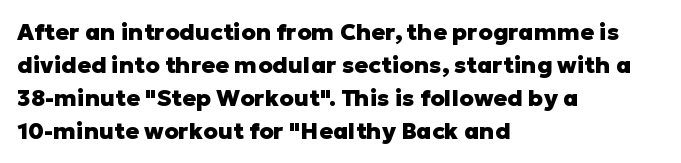
{"italic": "no", "bold": "yes", "underline": "no", "align": "left", "line_spacing": "normal", "line_spacing_ratio": 1.43, "letter_spacing": "normal", "letter_spacing_em": 0.0, "glyph_px": 23}
